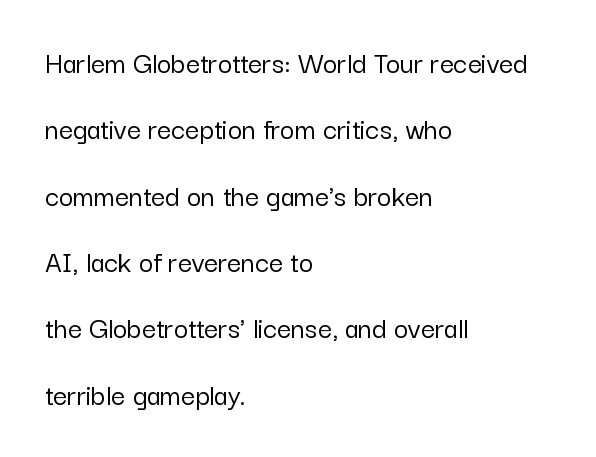
Q: Is the text italic (slanted)? A: No, it is upright.
Q: Is the typeface a serif or a sans-serif typeface? A: Sans-serif.
Q: Is the text underlined? A: No.
Q: How is the paragraph aligned? A: Left-aligned.
Q: Is the spacing between letters normal or unusually wide? A: Normal.
Q: Is the spacing between lines tight, normal or loose? A: Loose.
Q: Width (condensed, normal, or wide)? A: Normal.
Q: Stroke contrast? A: Low.
Q: x-height? A: Medium.
Q: Monospaced? A: No.
